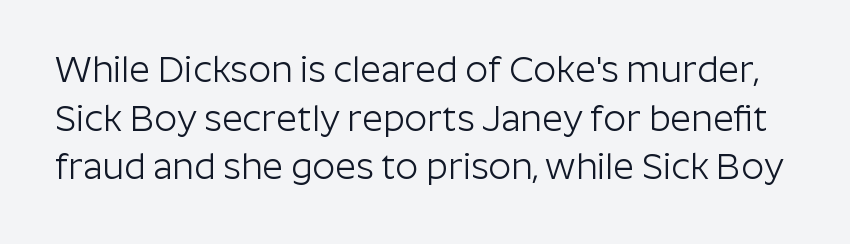
Q: Is the text bold? A: No.
Q: Is the text italic (slanted)? A: No, it is upright.
Q: Is the typeface a serif or a sans-serif typeface? A: Sans-serif.
Q: Is the text underlined? A: No.
Q: Is the spacing between letters normal or unusually wide? A: Normal.
Q: Is the spacing between lines tight, normal or loose? A: Normal.
Q: Width (condensed, normal, or wide)? A: Normal.
Q: Stroke contrast? A: Low.
Q: x-height? A: Medium.
Q: Monospaced? A: No.
